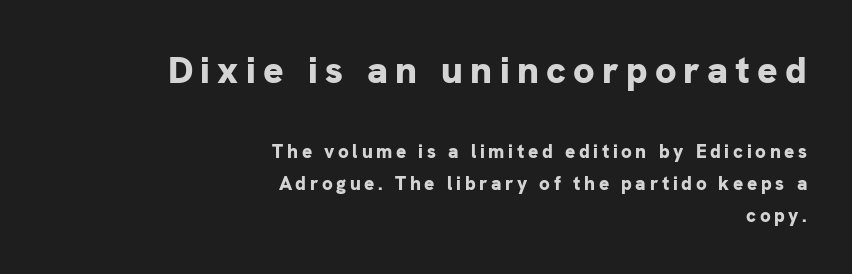
Q: Is the text bold? A: Yes.
Q: Is the text italic (slanted)? A: No, it is upright.
Q: Is the typeface a serif or a sans-serif typeface? A: Sans-serif.
Q: Is the text underlined? A: No.
Q: How is the paragraph aligned? A: Right-aligned.
Q: Is the spacing between lines tight, normal or loose? A: Normal.
Q: Which block of text is set in a larger size, the first (top) or the second (bottom)? A: The first (top) one.
Q: Width (condensed, normal, or wide)? A: Normal.
Q: Stroke contrast? A: Low.
Q: x-height? A: Medium.
Q: Monospaced? A: No.
